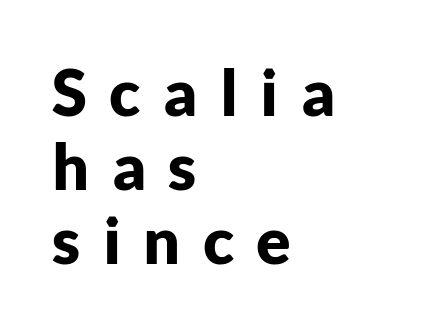
{"serif": "no", "italic": "no", "bold": "yes", "weight": "bold", "width": "normal", "stroke_contrast": "low", "x_height": "medium", "monospaced": "no", "underline": "no", "align": "left", "line_spacing_ratio": 1.16, "letter_spacing": "wide", "letter_spacing_em": 0.35, "glyph_px": 64}
